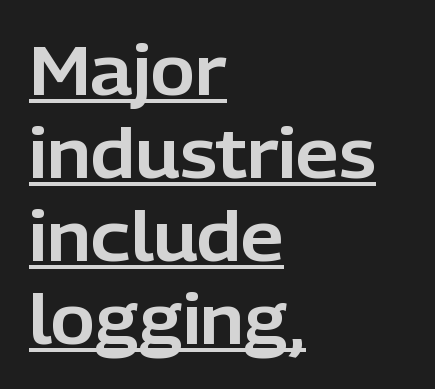
Q: Is the text italic (slanted)? A: No, it is upright.
Q: Is the typeface a serif or a sans-serif typeface? A: Sans-serif.
Q: Is the text underlined? A: Yes.
Q: How is the paragraph aligned? A: Left-aligned.
Q: Is the spacing between letters normal or unusually wide? A: Normal.
Q: Width (condensed, normal, or wide)? A: Normal.
Q: Stroke contrast? A: Low.
Q: x-height? A: Medium.
Q: Monospaced? A: No.
